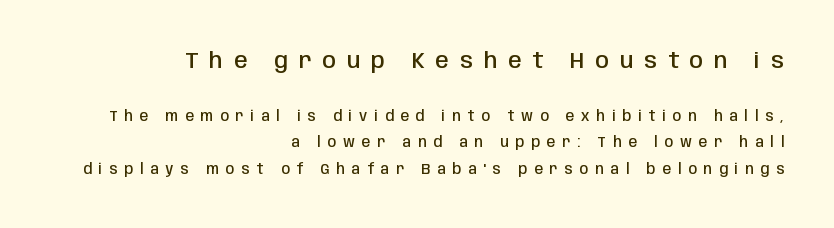
The font's upright variant was chosen for this text. Line ends are locked; line starts wander. Summary of weight: moderately heavy, a semibold. Whoever set this made the first block the dominant, larger element. The area under the type is left untouched.
